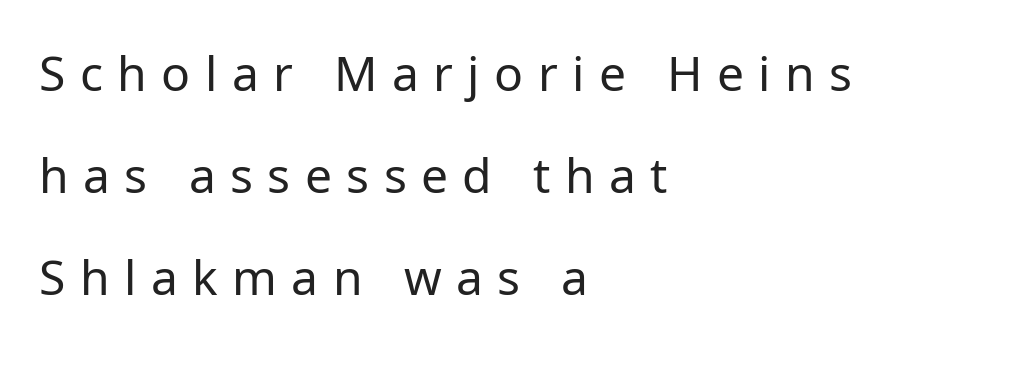
Q: Is the text bold? A: No.
Q: Is the text italic (slanted)? A: No, it is upright.
Q: Is the typeface a serif or a sans-serif typeface? A: Sans-serif.
Q: Is the text underlined? A: No.
Q: How is the paragraph aligned? A: Left-aligned.
Q: Is the spacing between letters normal or unusually wide? A: Unusually wide.
Q: Is the spacing between lines tight, normal or loose? A: Loose.
Q: Width (condensed, normal, or wide)? A: Normal.
Q: Stroke contrast? A: Low.
Q: x-height? A: Medium.
Q: Monospaced? A: No.
